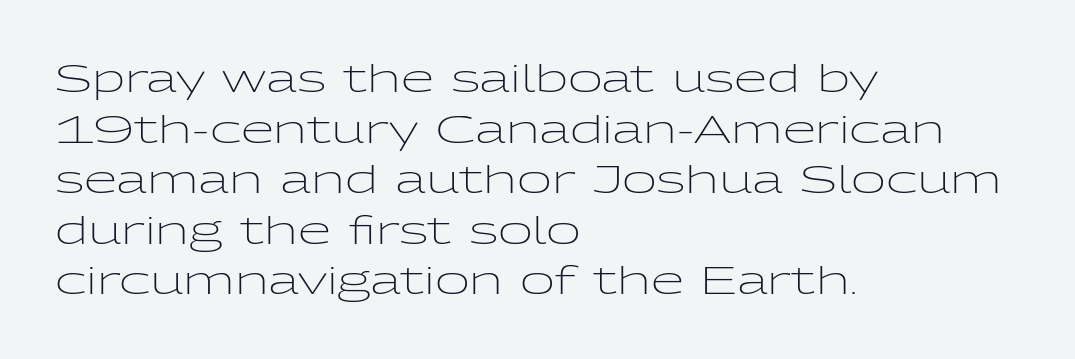
The image shows 38 px light, wide sans-serif type, upright; set left-aligned, normal line spacing (1.33x), normal letter spacing, not underlined; low stroke contrast and a medium x-height.
